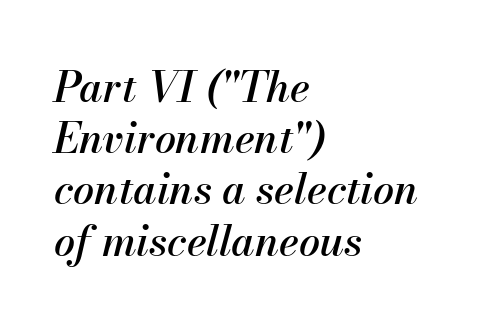
The image shows 42 px text type, italic (leaning right); set left-aligned, line spacing 1.22x, normal letter spacing, not underlined; medium stroke contrast and a small x-height.
